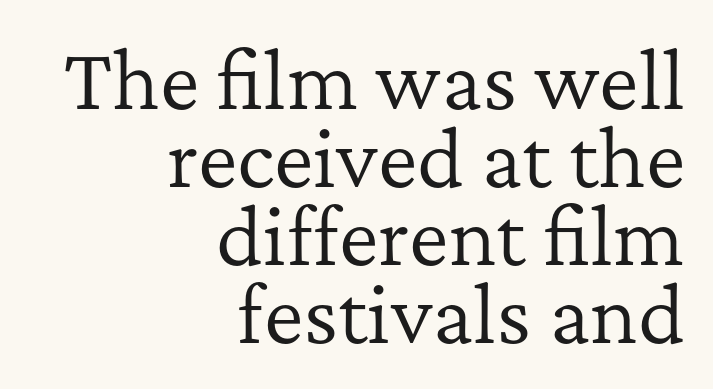
The image shows 75 px regular-weight serif type, upright; set right-aligned, tight line spacing (1.04x), normal letter spacing, not underlined; low stroke contrast and a medium x-height.
